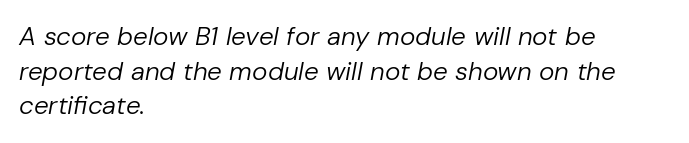
Is the stroke heavy? The answer is a plain regular-or-lighter. The lines in this sample share a left origin and differ only in where they stop. Does the lettering tilt? It does — this is italic. Quick note: underline off. Each new line begins a customary step beneath the previous one. Short note: letters normally spaced.
